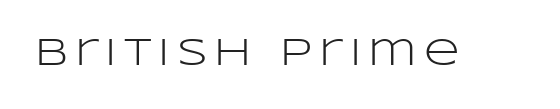
{"serif": "no", "italic": "no", "bold": "no", "weight": "light", "width": "wide", "stroke_contrast": "low", "x_height": "large", "monospaced": "no", "underline": "no", "glyph_px": 39}
